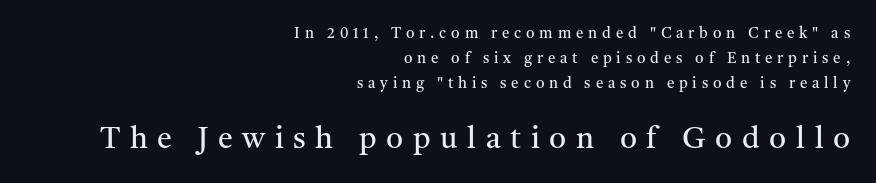
Q: Is the text bold? A: No.
Q: Is the text italic (slanted)? A: No, it is upright.
Q: Is the typeface a serif or a sans-serif typeface? A: Serif.
Q: Is the text underlined? A: No.
Q: How is the paragraph aligned? A: Right-aligned.
Q: Is the spacing between letters normal or unusually wide? A: Unusually wide.
Q: Is the spacing between lines tight, normal or loose? A: Normal.
Q: Which block of text is set in a larger size, the first (top) or the second (bottom)? A: The second (bottom) one.
Q: Width (condensed, normal, or wide)? A: Normal.
Q: Stroke contrast? A: Medium.
Q: x-height? A: Medium.
Q: Monospaced? A: No.
